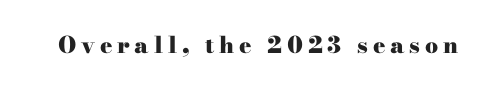
The image shows 23 px bold type, upright; set unusually wide letter spacing (+0.21 em), not underlined.
